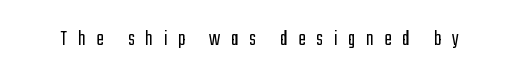
In terms of posture, this sample is upright. Inter-character spacing is expanded well beyond the font's built-in metrics. Underline: absent. The typesetting does not lean heavy: it is not bold.
